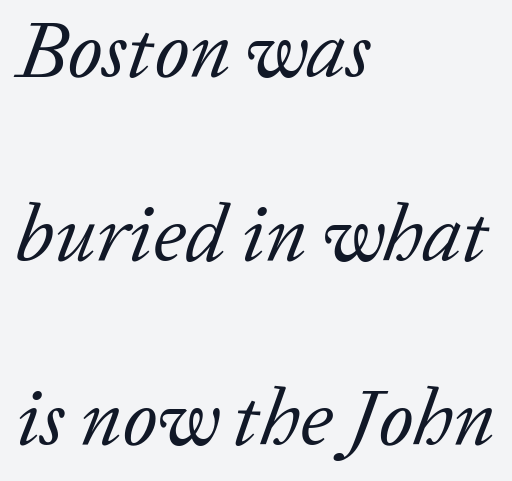
Q: Is the text bold? A: No.
Q: Is the text italic (slanted)? A: Yes, it leans right by about 20 degrees.
Q: Is the typeface a serif or a sans-serif typeface? A: Serif.
Q: Is the text underlined? A: No.
Q: How is the paragraph aligned? A: Left-aligned.
Q: Is the spacing between letters normal or unusually wide? A: Normal.
Q: Is the spacing between lines tight, normal or loose? A: Loose.
Q: Width (condensed, normal, or wide)? A: Normal.
Q: Stroke contrast? A: Low.
Q: x-height? A: Medium.
Q: Monospaced? A: No.
